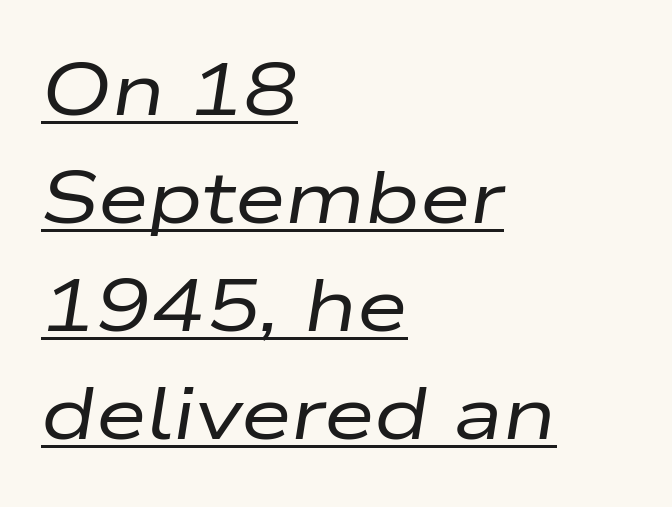
{"italic": "yes", "lean": "right", "slant_degrees": 9, "bold": "no", "weight": "regular", "width": "wide", "stroke_contrast": "low", "x_height": "medium", "monospaced": "no", "underline": "yes", "align": "left", "line_spacing": "normal", "line_spacing_ratio": 1.48, "letter_spacing": "normal", "letter_spacing_em": 0.0, "glyph_px": 73}
